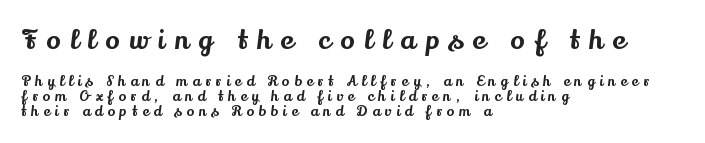
The image shows 27 px text type; set left-aligned, tight line spacing (1.06x), unusually wide letter spacing (+0.36 em), not underlined; the first (top) block is 1.93x larger.
